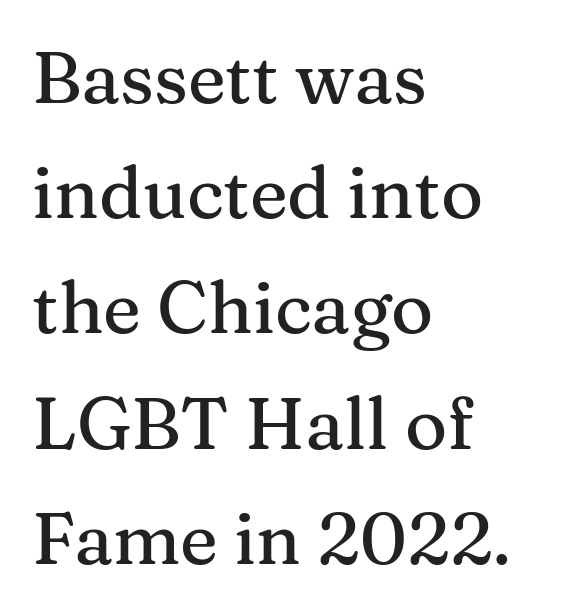
{"serif": "yes", "italic": "no", "width": "normal", "stroke_contrast": "medium", "x_height": "medium", "monospaced": "no", "underline": "no", "align": "left", "line_spacing": "normal", "line_spacing_ratio": 1.6, "letter_spacing": "normal", "letter_spacing_em": 0.0, "glyph_px": 72}
